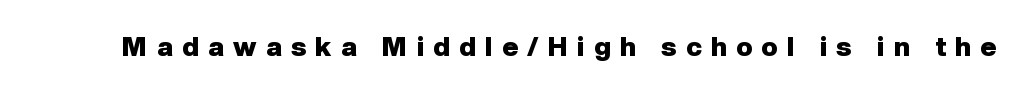
The image shows 27 px bold type, upright; set unusually wide letter spacing (+0.35 em), not underlined.
